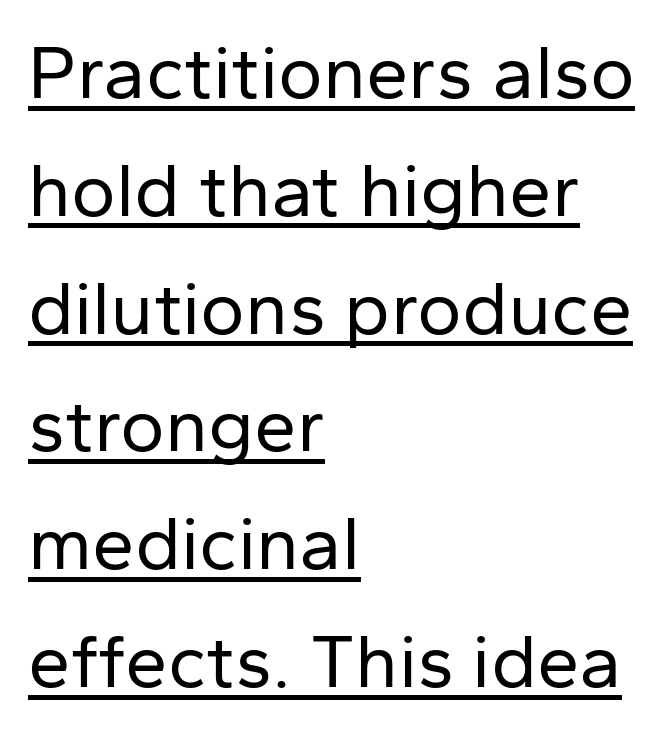
Rendered with straight, roman letterforms. The ragged edge is on the right, which tells us the setting is flush left. These lines keep a tight, regular rhythm from letter to letter. You can see a thin bar hugging the bottom of the glyphs. The font family rendered here belongs to the sans-serif group. Reading down the column, the eye jumps a familiar distance to each next line.
